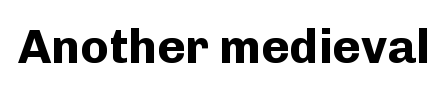
The image shows 48 px bold sans-serif type, upright; set normal letter spacing, not underlined; low stroke contrast and a medium x-height.
